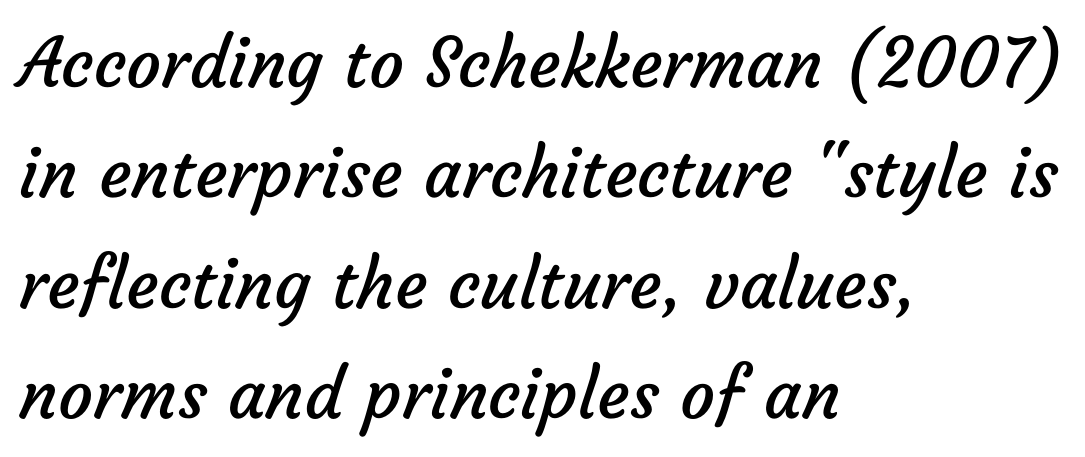
The image shows 69 px regular-weight sans-serif type; set left-aligned, normal line spacing (1.6x), normal letter spacing, not underlined; low stroke contrast and a medium x-height.
